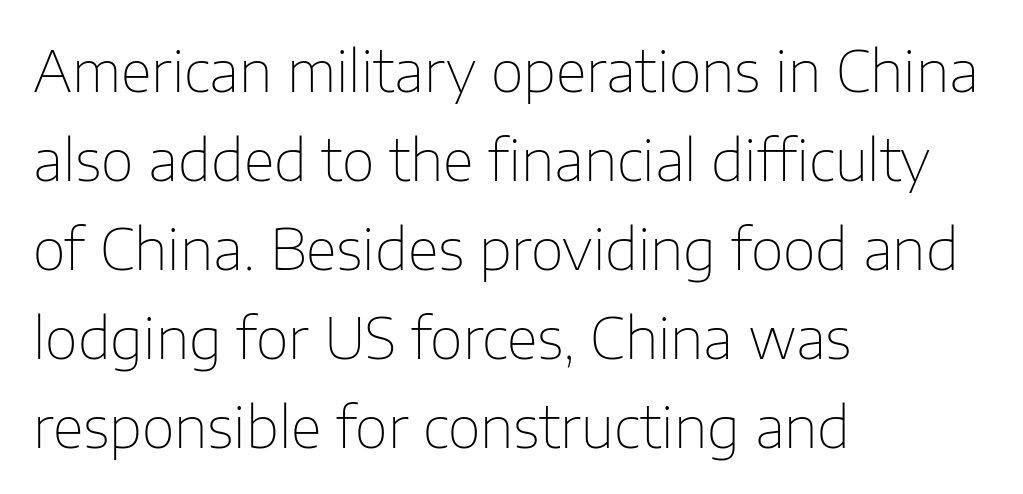
{"serif": "no", "italic": "no", "bold": "no", "weight": "thin", "width": "normal", "stroke_contrast": "low", "x_height": "medium", "monospaced": "no", "underline": "no", "align": "left", "line_spacing": "normal", "line_spacing_ratio": 1.56, "letter_spacing": "normal", "letter_spacing_em": 0.0, "glyph_px": 57}
